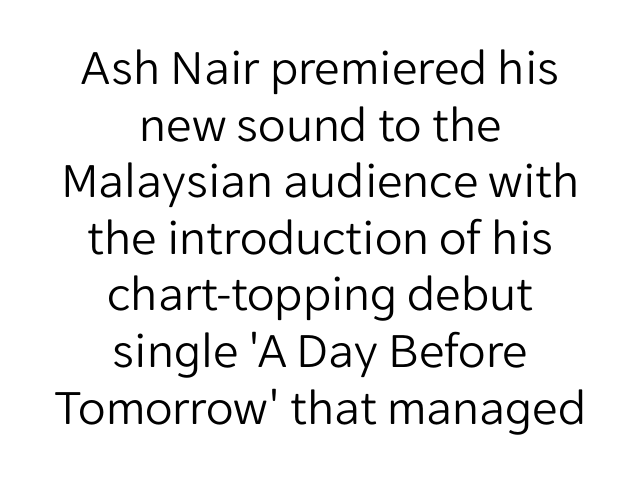
Bold? No — there's no thickening of the strokes. Compared with typical paragraphs, the rows here are closer together. The rendering positions every line midway between the sides. I'd call this a sans setting — the letters go barefoot. The strip under each line holds only bare page. The tracking reads as untouched default to a designer's eye.
